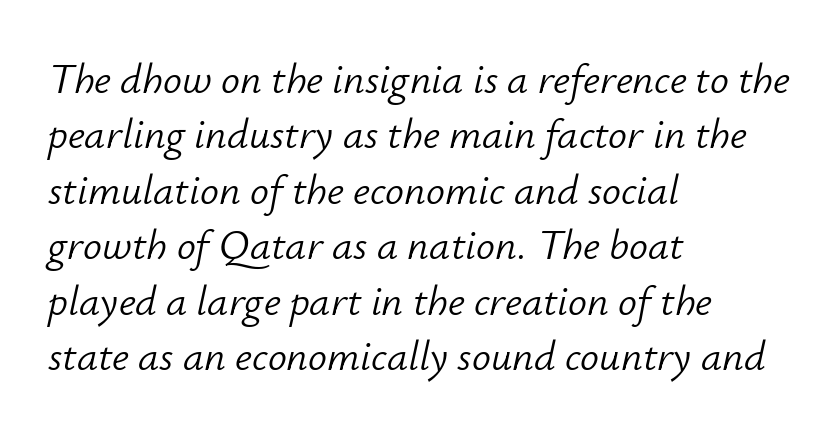
{"italic": "yes", "lean": "right", "slant_degrees": 12, "bold": "no", "weight": "light", "width": "normal", "stroke_contrast": "low", "x_height": "small", "monospaced": "no", "underline": "no", "align": "left", "line_spacing": "normal", "line_spacing_ratio": 1.32, "letter_spacing": "normal", "letter_spacing_em": 0.0, "glyph_px": 42}
